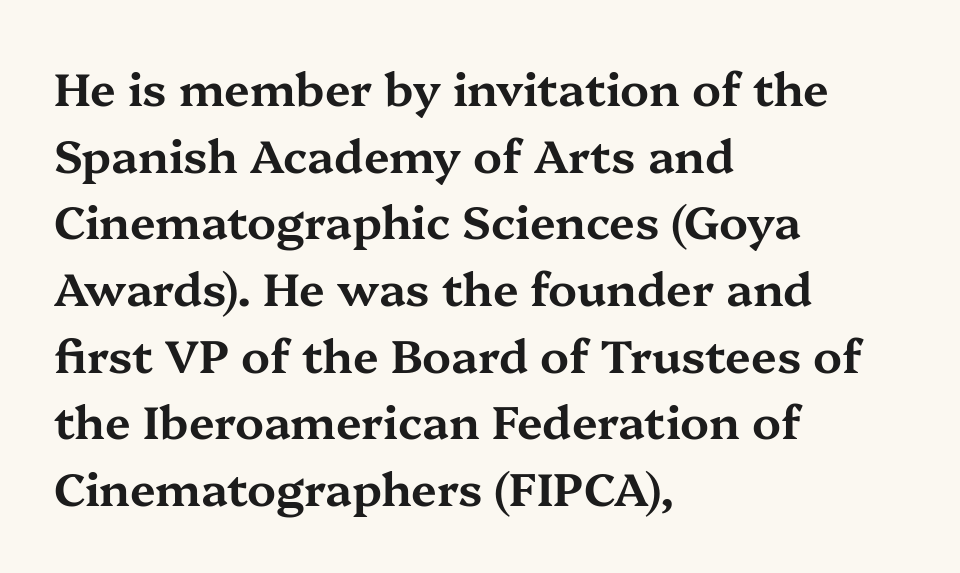
Characters follow at the spacing the type designer built in. Teacher's note: observe the even left margin — that is flush-left alignment. Check the space under the baseline: it is left empty. Reading down the column, the eye jumps a familiar distance to each next line.
